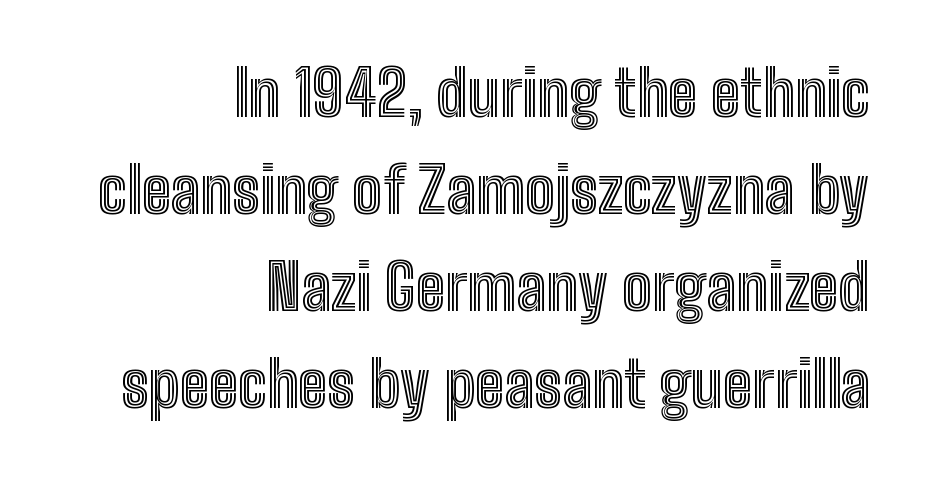
The image shows 63 px condensed type, upright; set right-aligned, normal line spacing (1.54x), normal letter spacing, not underlined; a medium x-height.
